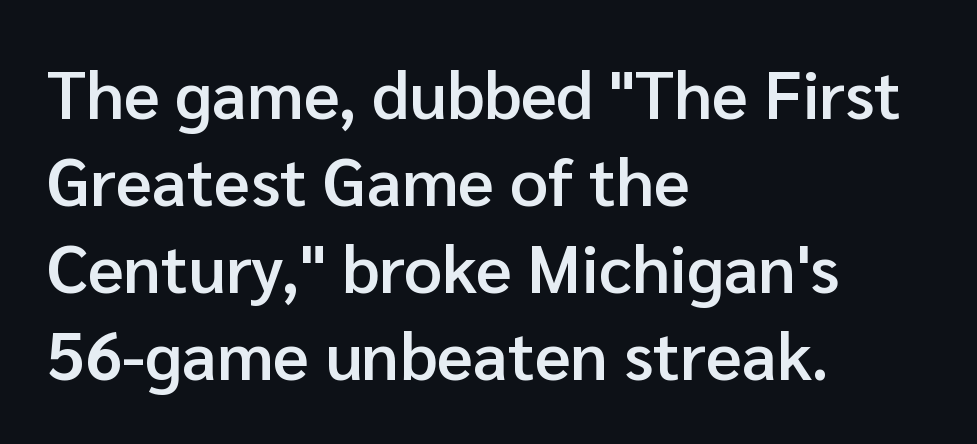
{"serif": "no", "italic": "no", "bold": "semi", "weight": "semibold", "width": "normal", "stroke_contrast": "low", "x_height": "medium", "monospaced": "no", "underline": "no", "align": "left", "line_spacing": "normal", "line_spacing_ratio": 1.3, "letter_spacing": "normal", "letter_spacing_em": 0.0, "glyph_px": 67}
